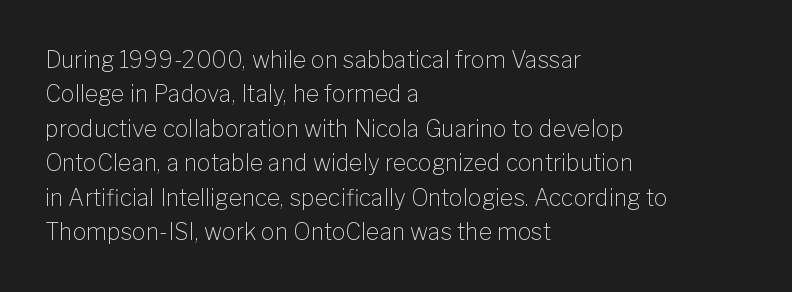
Q: Is the text bold? A: No.
Q: Is the text italic (slanted)? A: No, it is upright.
Q: Is the text underlined? A: No.
Q: How is the paragraph aligned? A: Left-aligned.
Q: Is the spacing between letters normal or unusually wide? A: Normal.
Q: Is the spacing between lines tight, normal or loose? A: Normal.
